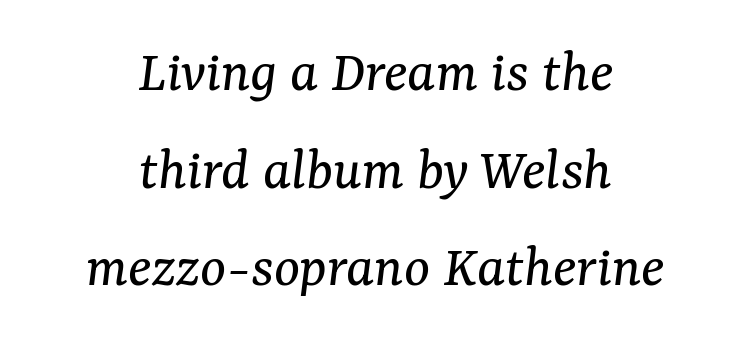
Q: Is the text bold? A: No.
Q: Is the text italic (slanted)? A: Yes, it leans right by about 7 degrees.
Q: Is the typeface a serif or a sans-serif typeface? A: Serif.
Q: Is the text underlined? A: No.
Q: How is the paragraph aligned? A: Centered.
Q: Is the spacing between letters normal or unusually wide? A: Normal.
Q: Is the spacing between lines tight, normal or loose? A: Normal.
Q: Width (condensed, normal, or wide)? A: Normal.
Q: Stroke contrast? A: Medium.
Q: x-height? A: Medium.
Q: Monospaced? A: No.
